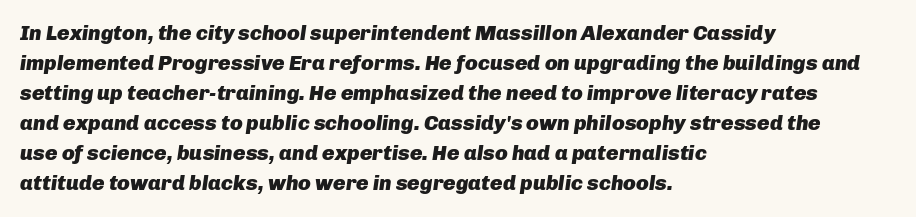
The image shows 21 px bold type, italic (leaning right); set left-aligned, normal line spacing (1.43x), normal letter spacing, not underlined.
